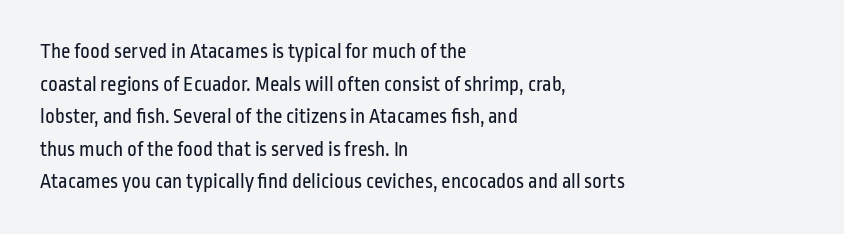
Q: Is the text bold? A: No.
Q: Is the text italic (slanted)? A: No, it is upright.
Q: Is the text underlined? A: No.
Q: How is the paragraph aligned? A: Left-aligned.
Q: Is the spacing between letters normal or unusually wide? A: Normal.
Q: Is the spacing between lines tight, normal or loose? A: Normal.
